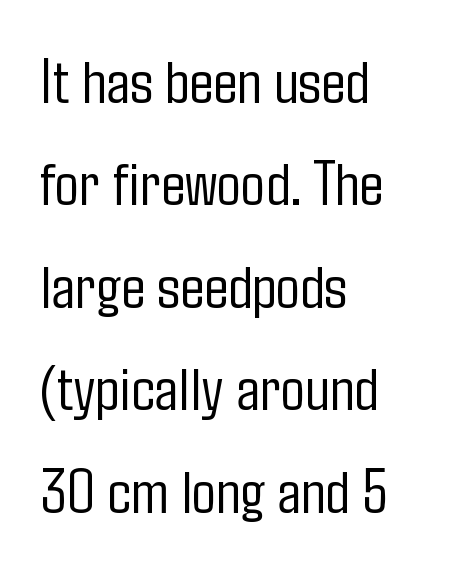
Regarding leading, the lines here are spaced in the standard way. Is this a heavy cut? Hardly; it is regular or lighter. You could not count columns in this text — the font is proportionally spaced. Characters remain perfectly vertical along every line. A typesetter would call this zero additional tracking.
